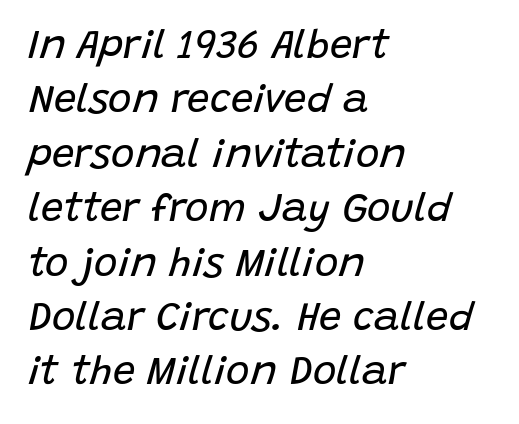
The image shows 40 px regular-weight type, italic (leaning right); set left-aligned, normal line spacing (1.36x), normal letter spacing, not underlined; low stroke contrast and a large x-height.
